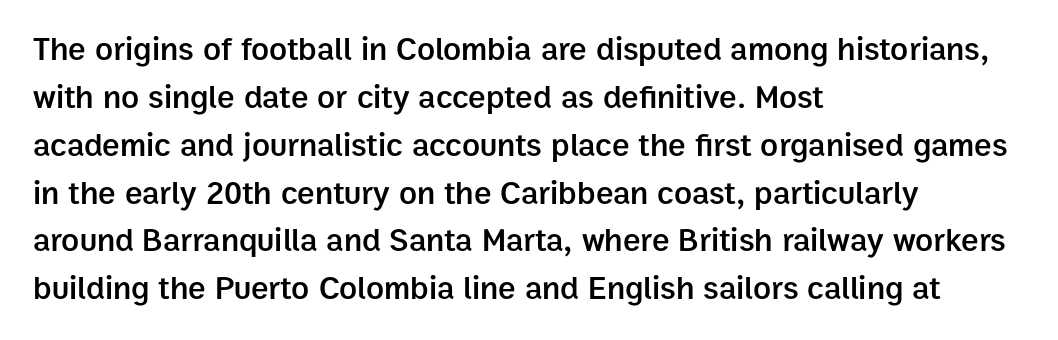
The image shows 33 px semibold sans-serif type, upright; set left-aligned, normal line spacing (1.45x), normal letter spacing, not underlined; low stroke contrast and a medium x-height.
